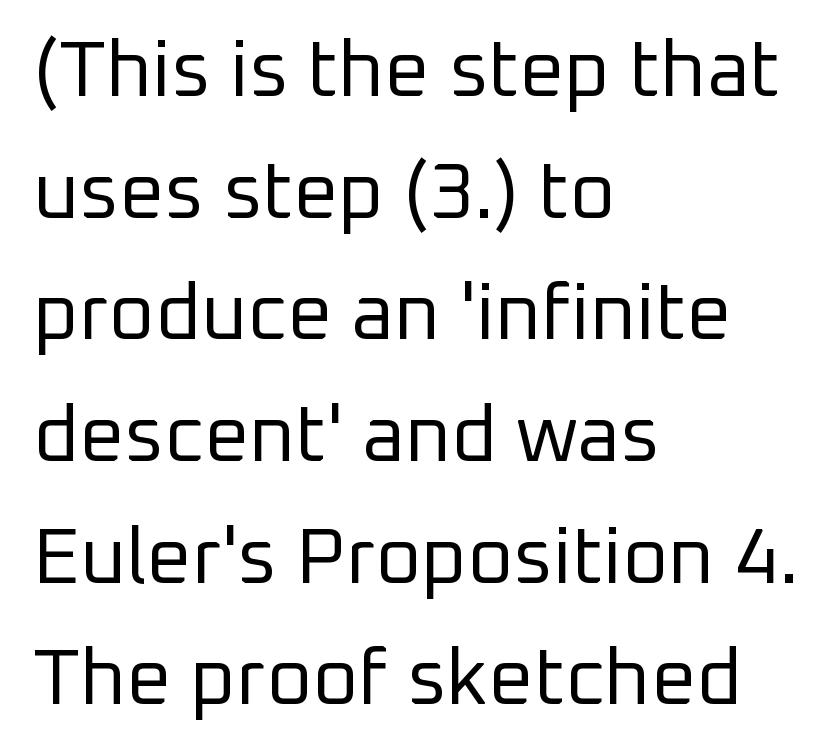
Q: Is the text bold? A: No.
Q: Is the text italic (slanted)? A: No, it is upright.
Q: Is the typeface a serif or a sans-serif typeface? A: Sans-serif.
Q: Is the text underlined? A: No.
Q: How is the paragraph aligned? A: Left-aligned.
Q: Is the spacing between letters normal or unusually wide? A: Normal.
Q: Is the spacing between lines tight, normal or loose? A: Normal.
Q: Width (condensed, normal, or wide)? A: Normal.
Q: Stroke contrast? A: Low.
Q: x-height? A: Medium.
Q: Monospaced? A: No.
